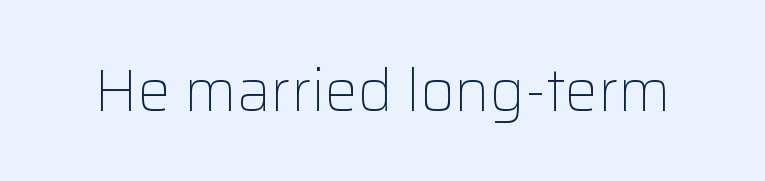
{"serif": "no", "italic": "no", "bold": "no", "weight": "light", "width": "normal", "stroke_contrast": "low", "x_height": "medium", "monospaced": "no", "underline": "no", "letter_spacing": "normal", "letter_spacing_em": 0.0, "glyph_px": 59}
